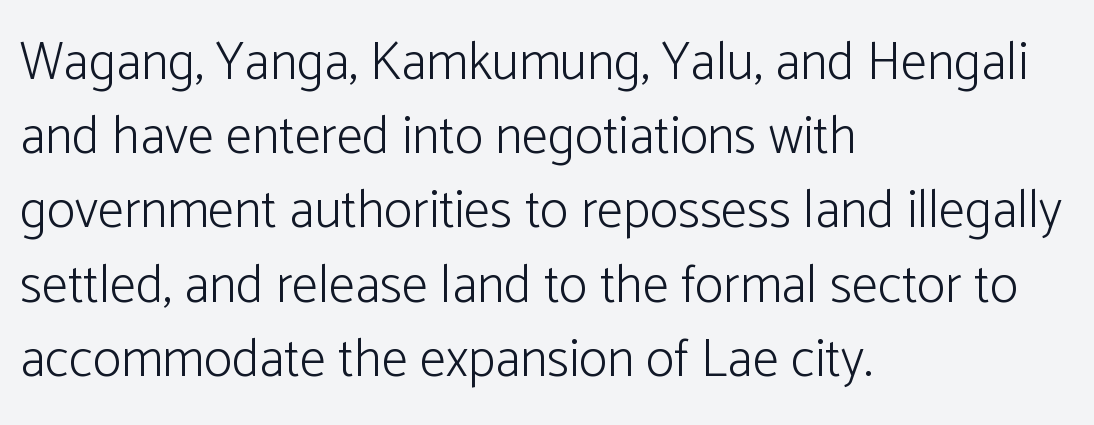
Q: Is the text bold? A: No.
Q: Is the text italic (slanted)? A: No, it is upright.
Q: Is the typeface a serif or a sans-serif typeface? A: Sans-serif.
Q: Is the text underlined? A: No.
Q: How is the paragraph aligned? A: Left-aligned.
Q: Is the spacing between letters normal or unusually wide? A: Normal.
Q: Is the spacing between lines tight, normal or loose? A: Normal.
Q: Width (condensed, normal, or wide)? A: Normal.
Q: Stroke contrast? A: Low.
Q: x-height? A: Medium.
Q: Monospaced? A: No.
